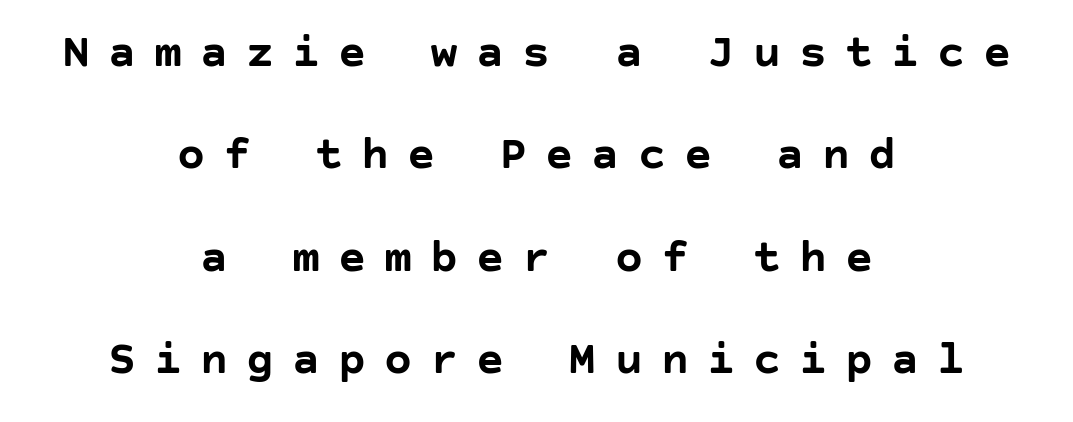
Q: Is the text bold? A: Yes.
Q: Is the text italic (slanted)? A: No, it is upright.
Q: Is the typeface a serif or a sans-serif typeface? A: Sans-serif.
Q: Is the text underlined? A: No.
Q: How is the paragraph aligned? A: Centered.
Q: Is the spacing between letters normal or unusually wide? A: Unusually wide.
Q: Is the spacing between lines tight, normal or loose? A: Loose.
Q: Width (condensed, normal, or wide)? A: Normal.
Q: Stroke contrast? A: Low.
Q: x-height? A: Large.
